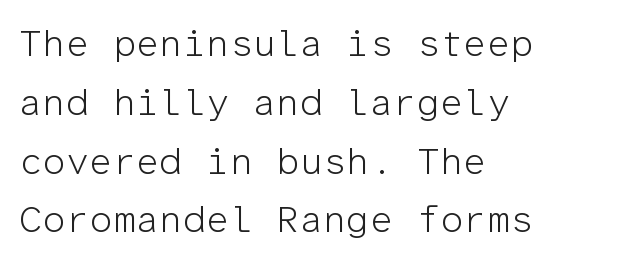
Q: Is the text bold? A: No.
Q: Is the text italic (slanted)? A: No, it is upright.
Q: Is the typeface a serif or a sans-serif typeface? A: Sans-serif.
Q: Is the text underlined? A: No.
Q: How is the paragraph aligned? A: Left-aligned.
Q: Is the spacing between letters normal or unusually wide? A: Normal.
Q: Is the spacing between lines tight, normal or loose? A: Normal.
Q: Width (condensed, normal, or wide)? A: Normal.
Q: Stroke contrast? A: Low.
Q: x-height? A: Medium.
Q: Monospaced? A: Yes.
